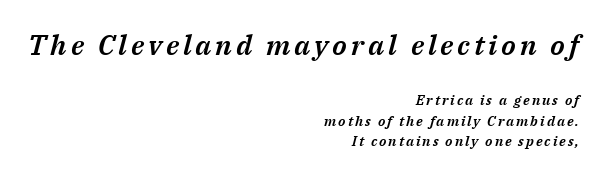
{"italic": "yes", "lean": "right", "slant_degrees": 14, "width": "normal", "stroke_contrast": "medium", "x_height": "medium", "monospaced": "no", "underline": "no", "align": "right", "line_spacing": "normal", "line_spacing_ratio": 1.48, "larger_block": "first", "size_ratio": 2.0, "glyph_px": 28}
